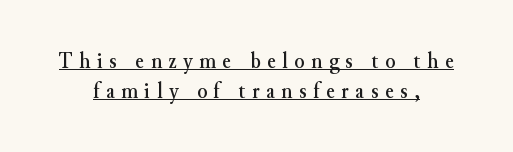
The image shows 23 px text type, upright; set centered, normal line spacing (1.29x), unusually wide letter spacing (+0.29 em), underlined.
